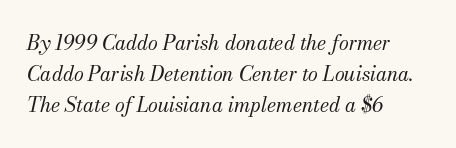
{"italic": "yes", "lean": "right", "slant_degrees": 13, "bold": "no", "underline": "no", "align": "left", "line_spacing": "normal", "line_spacing_ratio": 1.56, "letter_spacing": "normal", "letter_spacing_em": 0.0, "glyph_px": 20}
